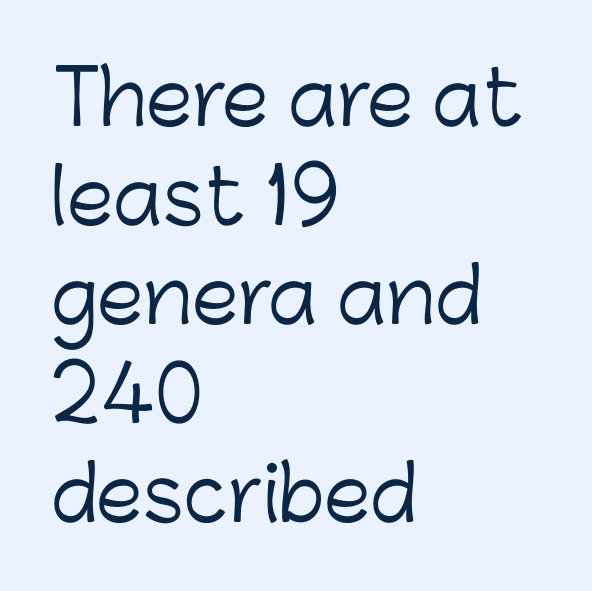
The image shows 75 px light sans-serif type, upright; set left-aligned, normal line spacing (1.32x), normal letter spacing, not underlined; low stroke contrast and a medium x-height.
